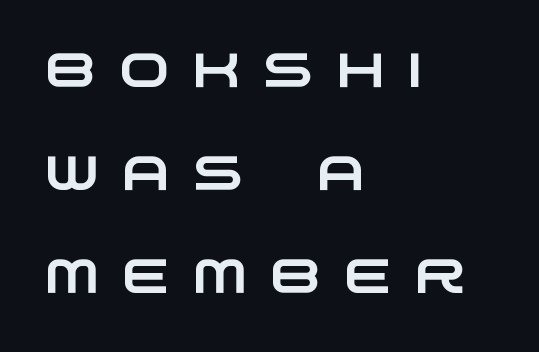
The image shows 48 px wide sans-serif type; set left-aligned, loose line spacing (2.15x), unusually wide letter spacing (+0.49 em), not underlined; low stroke contrast and a large x-height.
